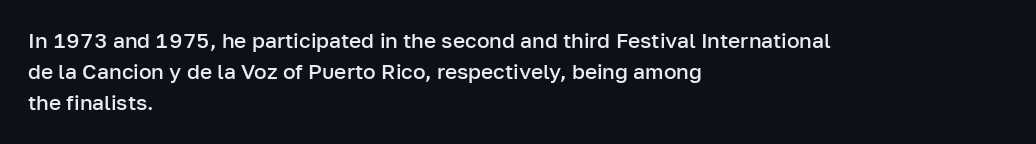
Q: Is the text bold? A: Semi-bold.
Q: Is the text italic (slanted)? A: No, it is upright.
Q: Is the text underlined? A: No.
Q: How is the paragraph aligned? A: Left-aligned.
Q: Is the spacing between letters normal or unusually wide? A: Normal.
Q: Is the spacing between lines tight, normal or loose? A: Normal.
